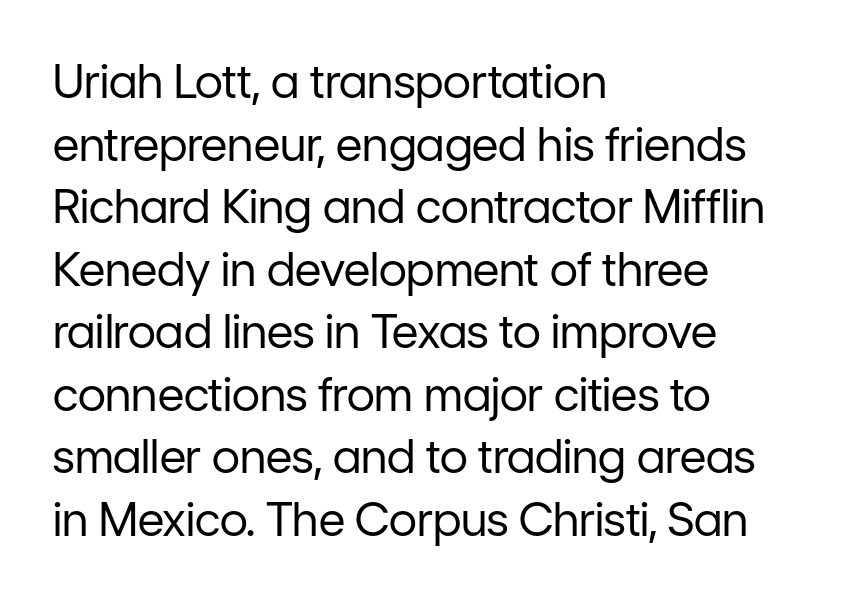
Q: Is the text bold? A: No.
Q: Is the text italic (slanted)? A: No, it is upright.
Q: Is the typeface a serif or a sans-serif typeface? A: Sans-serif.
Q: Is the text underlined? A: No.
Q: How is the paragraph aligned? A: Left-aligned.
Q: Is the spacing between letters normal or unusually wide? A: Normal.
Q: Is the spacing between lines tight, normal or loose? A: Normal.
Q: Width (condensed, normal, or wide)? A: Normal.
Q: Stroke contrast? A: Low.
Q: x-height? A: Medium.
Q: Monospaced? A: No.
